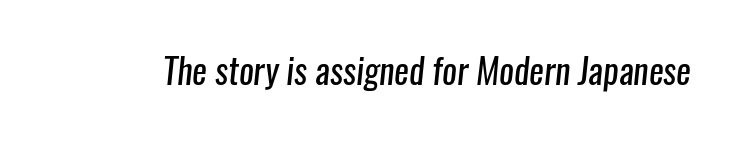
A typesetter would call this proportional, since set widths differ per character. Nobody drew a line under any word here. Note: no serifs on the glyphs. You could call the tracking neutral — neither tight nor loose. Stroke mass is kept to a normal reading level or below.
